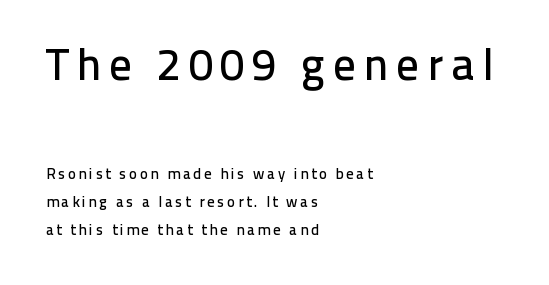
Q: Is the text italic (slanted)? A: No, it is upright.
Q: Is the typeface a serif or a sans-serif typeface? A: Sans-serif.
Q: Is the text underlined? A: No.
Q: How is the paragraph aligned? A: Left-aligned.
Q: Which block of text is set in a larger size, the first (top) or the second (bottom)? A: The first (top) one.
Q: Width (condensed, normal, or wide)? A: Normal.
Q: Stroke contrast? A: Low.
Q: x-height? A: Medium.
Q: Monospaced? A: No.
